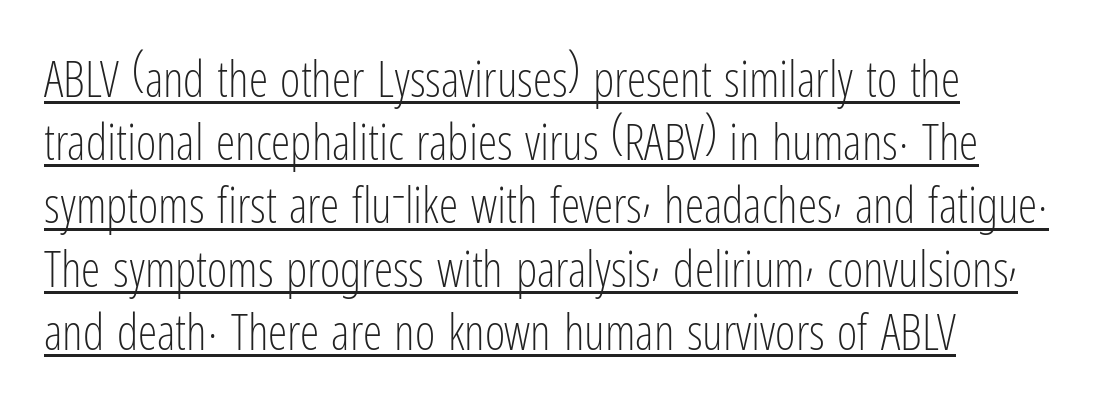
{"serif": "no", "italic": "no", "bold": "no", "weight": "light", "width": "condensed", "stroke_contrast": "low", "x_height": "medium", "monospaced": "no", "underline": "yes", "line_spacing": "normal", "line_spacing_ratio": 1.29, "letter_spacing": "normal", "letter_spacing_em": 0.0, "glyph_px": 49}
